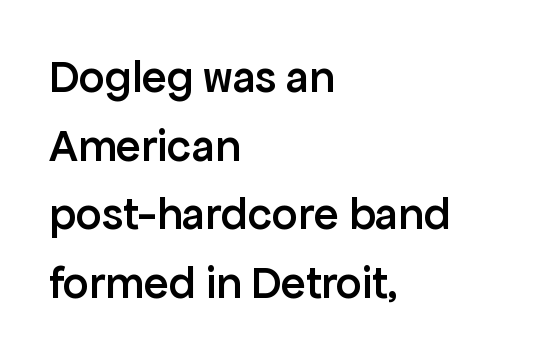
{"serif": "no", "italic": "no", "bold": "semi", "weight": "semibold", "width": "normal", "stroke_contrast": "low", "x_height": "medium", "monospaced": "no", "underline": "no", "align": "left", "line_spacing": "normal", "line_spacing_ratio": 1.49, "letter_spacing": "normal", "letter_spacing_em": 0.0, "glyph_px": 46}
